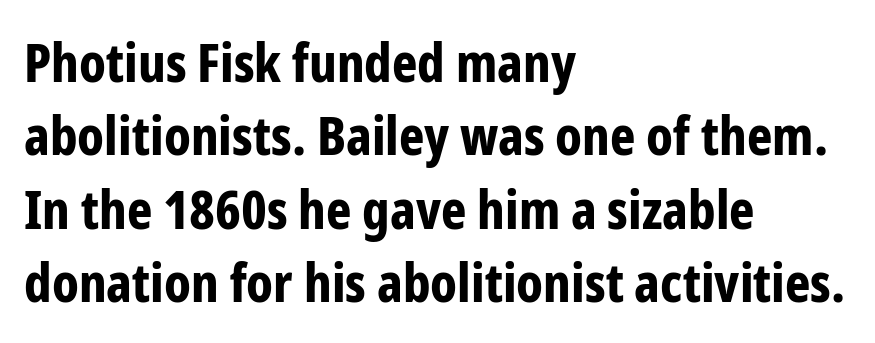
How heavy is the stroke? Heavy — this is a bold. These lines are set flush left with a ragged right edge. Compared with typical body copy, the letter spacing here is the same. The rendering shows plain stroke endings on the letterforms — a sans-serif design. The words here are not underlined.
